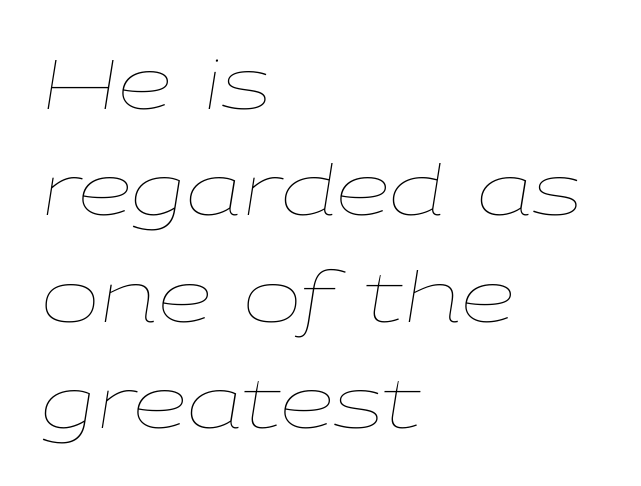
Italic? Definitely — the glyphs are oblique. The area under the type is left untouched. Note the varied advance widths — an 'i' is clearly narrower than an 'm'. Each line starts at the same left margin while the right side varies.
